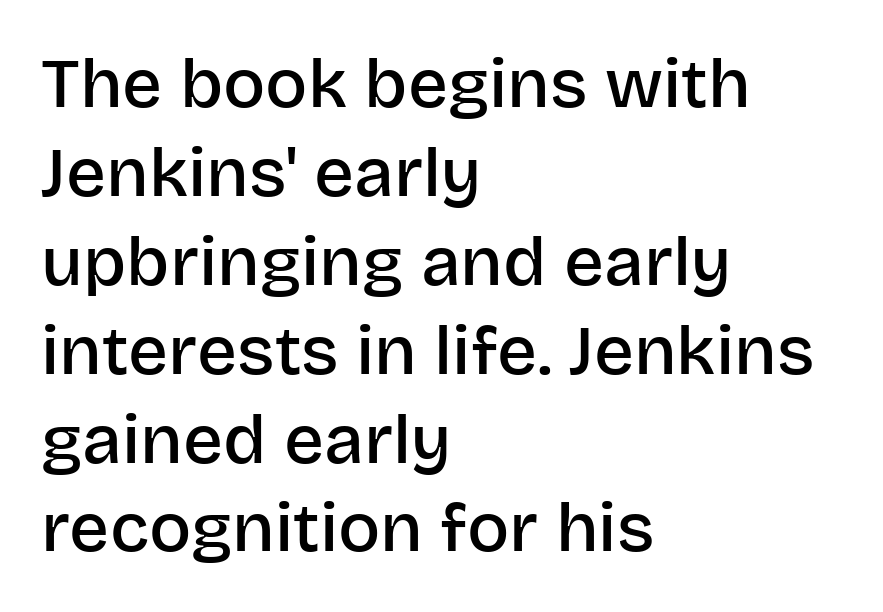
The image shows 70 px semibold sans-serif type, upright; set left-aligned, normal line spacing (1.27x), normal letter spacing, not underlined; low stroke contrast and a large x-height.
